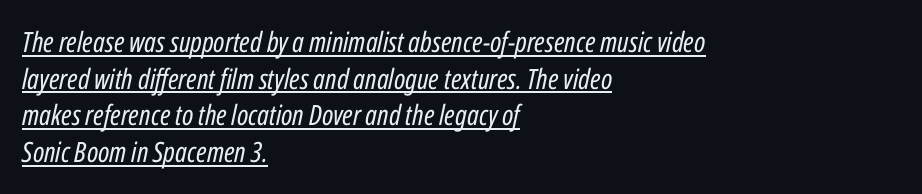
Successive baselines arrive at the customary interval. Which margin do the lines hug? The left one — the right edge is uneven. These glyphs show unthickened strokes, regular width or finer. Students, note that the glyphs here touch the page at normal intervals. Students, observe the line beneath the letters — that is underlining.
